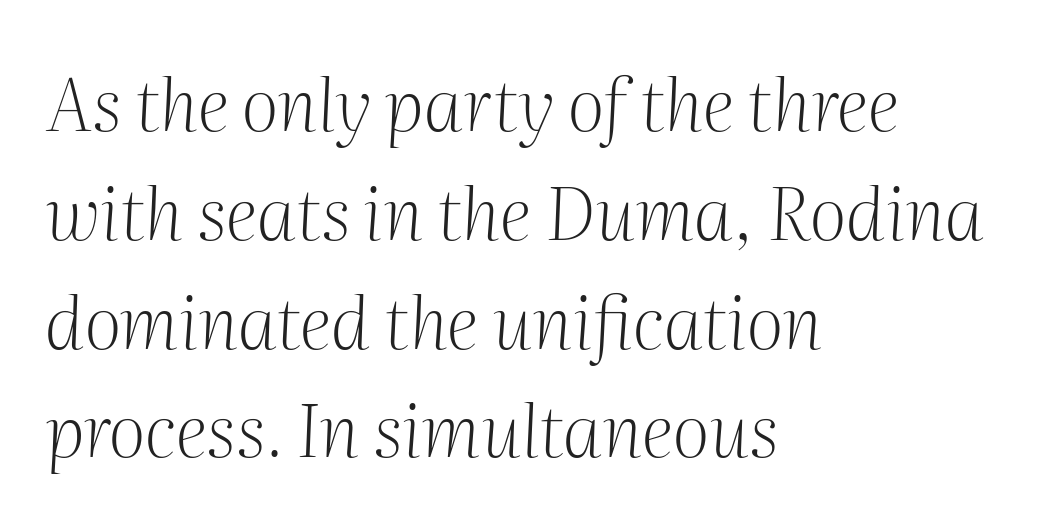
Line beginnings align vertically; line endings do not. Evenly set lines give the paragraph a standard silhouette. The rendering uses natural spacing where letterforms have individual widths. Stem width sits at or under what a default text font uses. This sample uses plain, unmodified letter spacing.
